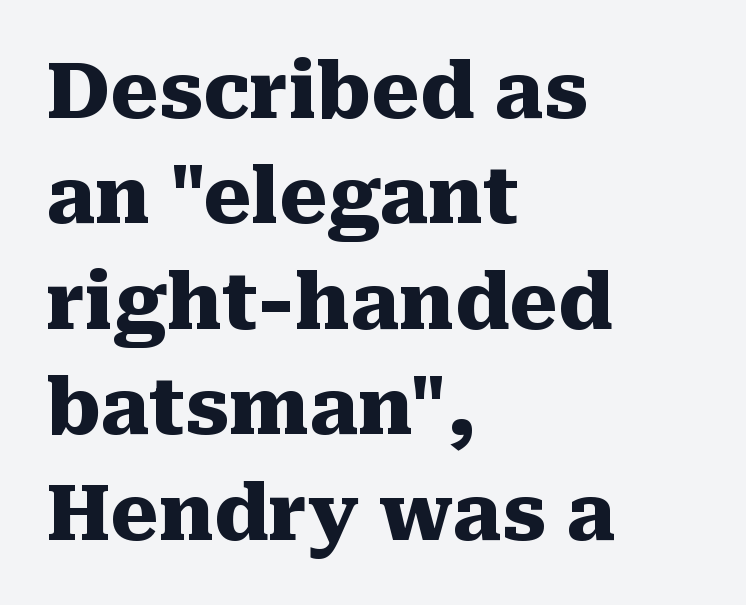
The image shows 77 px heavy serif type, upright; set left-aligned, normal line spacing (1.37x), normal letter spacing, not underlined; medium stroke contrast and a medium x-height.
